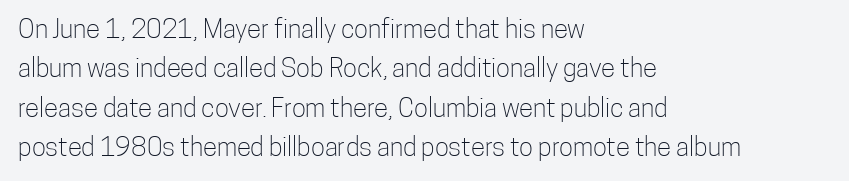
The image shows 26 px text type, upright; set left-aligned, normal line spacing (1.51x), normal letter spacing, not underlined.
